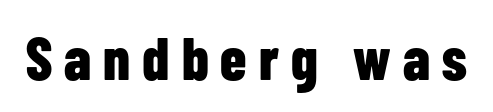
The image shows 60 px bold, condensed sans-serif type, upright; set unusually wide letter spacing (+0.2 em), not underlined; low stroke contrast and a medium x-height.
